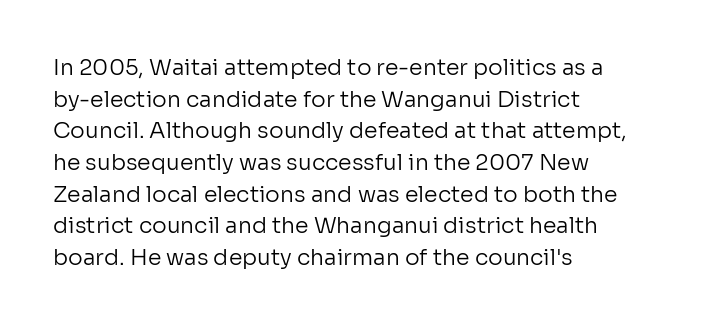
Q: Is the text bold? A: No.
Q: Is the text italic (slanted)? A: No, it is upright.
Q: Is the text underlined? A: No.
Q: How is the paragraph aligned? A: Left-aligned.
Q: Is the spacing between letters normal or unusually wide? A: Normal.
Q: Is the spacing between lines tight, normal or loose? A: Normal.
